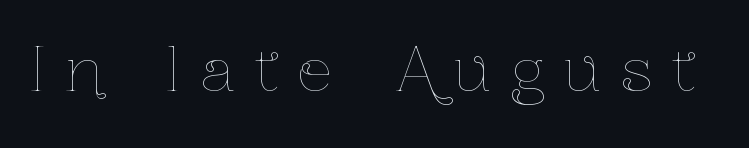
Q: Is the text bold? A: No.
Q: Is the text italic (slanted)? A: No, it is upright.
Q: Is the text underlined? A: No.
Q: Is the spacing between letters normal or unusually wide? A: Unusually wide.
Q: Width (condensed, normal, or wide)? A: Condensed.
Q: Stroke contrast? A: Low.
Q: x-height? A: Medium.
Q: Monospaced? A: No.
